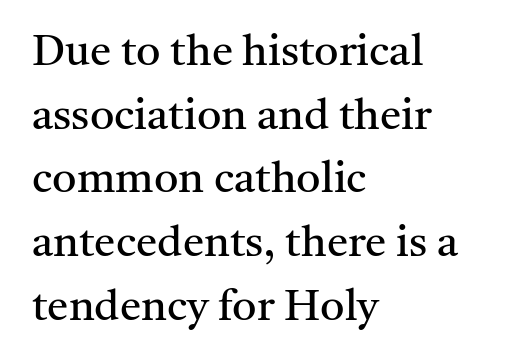
{"serif": "yes", "italic": "no", "bold": "no", "weight": "regular", "width": "normal", "stroke_contrast": "medium", "x_height": "medium", "monospaced": "no", "underline": "no", "align": "left", "line_spacing": "normal", "line_spacing_ratio": 1.48, "letter_spacing": "normal", "letter_spacing_em": 0.0, "glyph_px": 43}
